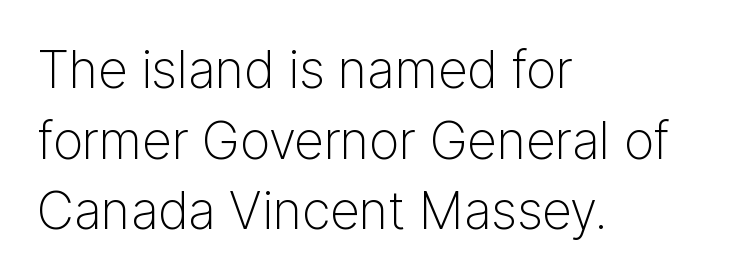
Q: Is the text bold? A: No.
Q: Is the text italic (slanted)? A: No, it is upright.
Q: Is the typeface a serif or a sans-serif typeface? A: Sans-serif.
Q: Is the text underlined? A: No.
Q: How is the paragraph aligned? A: Left-aligned.
Q: Is the spacing between letters normal or unusually wide? A: Normal.
Q: Is the spacing between lines tight, normal or loose? A: Normal.
Q: Width (condensed, normal, or wide)? A: Normal.
Q: Stroke contrast? A: Low.
Q: x-height? A: Medium.
Q: Monospaced? A: No.
